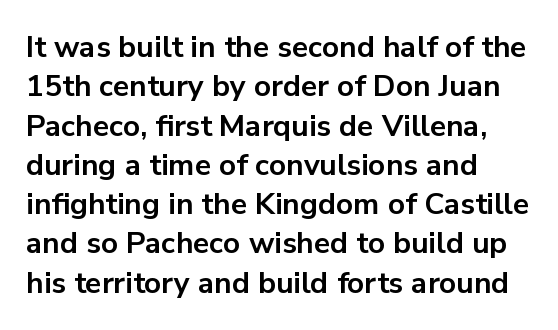
Q: Is the text bold? A: Yes.
Q: Is the text italic (slanted)? A: No, it is upright.
Q: Is the typeface a serif or a sans-serif typeface? A: Sans-serif.
Q: Is the text underlined? A: No.
Q: How is the paragraph aligned? A: Left-aligned.
Q: Is the spacing between letters normal or unusually wide? A: Normal.
Q: Is the spacing between lines tight, normal or loose? A: Normal.
Q: Width (condensed, normal, or wide)? A: Normal.
Q: Stroke contrast? A: Low.
Q: x-height? A: Medium.
Q: Monospaced? A: No.
